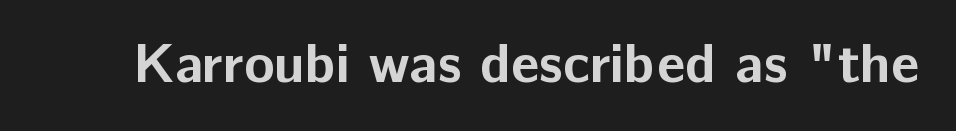
The image shows 56 px bold sans-serif type, upright; set normal letter spacing, not underlined; low stroke contrast and a medium x-height.
